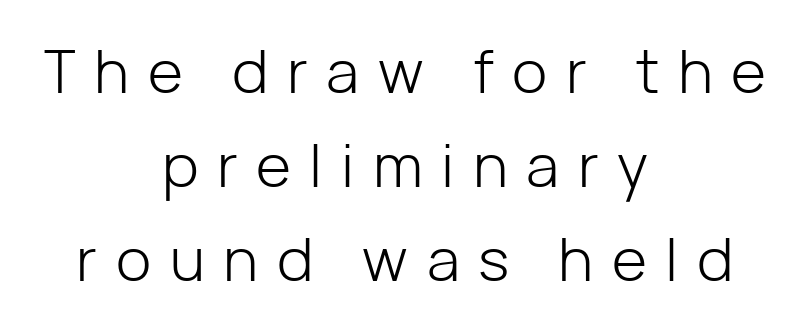
Q: Is the text bold? A: No.
Q: Is the text italic (slanted)? A: No, it is upright.
Q: Is the typeface a serif or a sans-serif typeface? A: Sans-serif.
Q: Is the text underlined? A: No.
Q: How is the paragraph aligned? A: Centered.
Q: Is the spacing between letters normal or unusually wide? A: Unusually wide.
Q: Is the spacing between lines tight, normal or loose? A: Normal.
Q: Width (condensed, normal, or wide)? A: Normal.
Q: Stroke contrast? A: Low.
Q: x-height? A: Medium.
Q: Monospaced? A: No.
